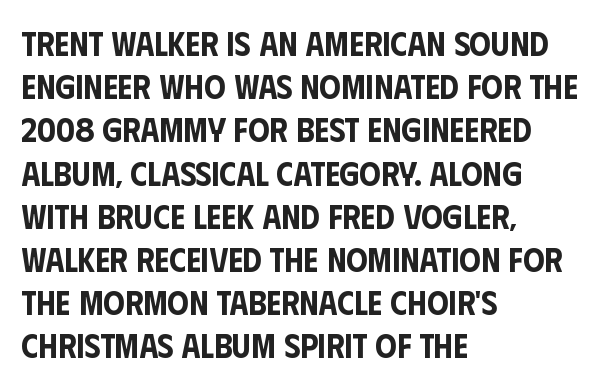
The image shows 34 px condensed sans-serif type, upright; set left-aligned, normal line spacing (1.27x), normal letter spacing, not underlined; low stroke contrast and a large x-height.
